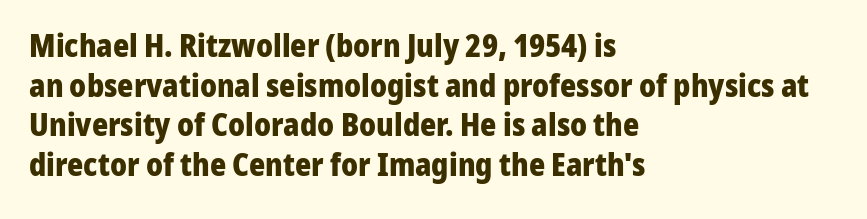
Q: Is the text bold? A: Yes.
Q: Is the text italic (slanted)? A: No, it is upright.
Q: Is the typeface a serif or a sans-serif typeface? A: Sans-serif.
Q: Is the text underlined? A: No.
Q: How is the paragraph aligned? A: Left-aligned.
Q: Is the spacing between letters normal or unusually wide? A: Normal.
Q: Is the spacing between lines tight, normal or loose? A: Normal.
Q: Width (condensed, normal, or wide)? A: Normal.
Q: Stroke contrast? A: Low.
Q: x-height? A: Medium.
Q: Monospaced? A: No.
